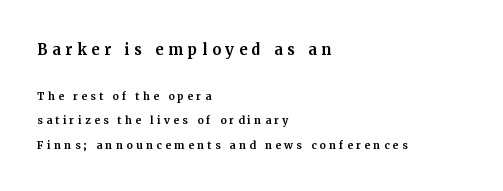
{"italic": "no", "underline": "no", "align": "left", "line_spacing_ratio": 1.72, "letter_spacing": "wide", "letter_spacing_em": 0.24, "larger_block": "first", "size_ratio": 1.43, "glyph_px": 20}
